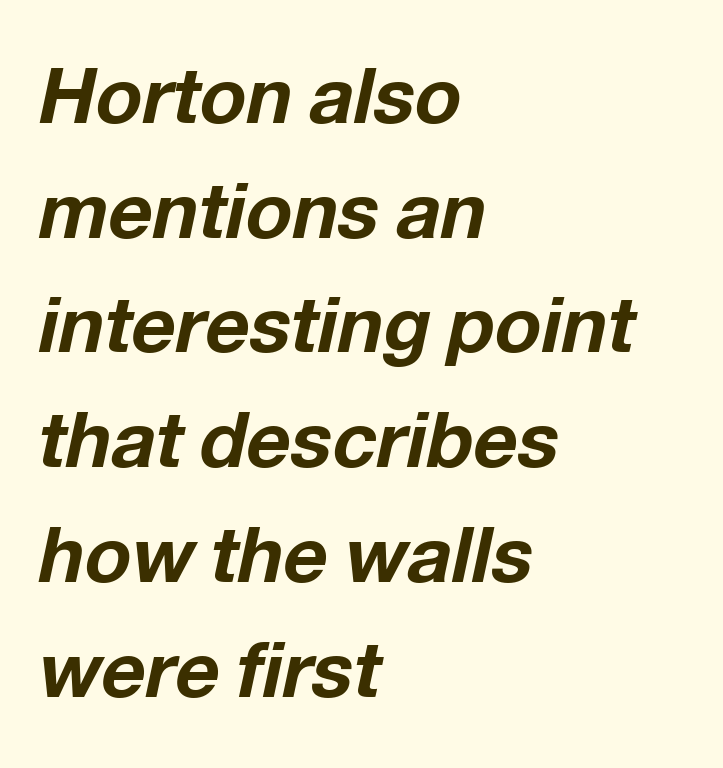
The image shows 77 px bold type, italic (leaning right); set left-aligned, normal line spacing (1.49x), normal letter spacing, not underlined; low stroke contrast and a medium x-height.
